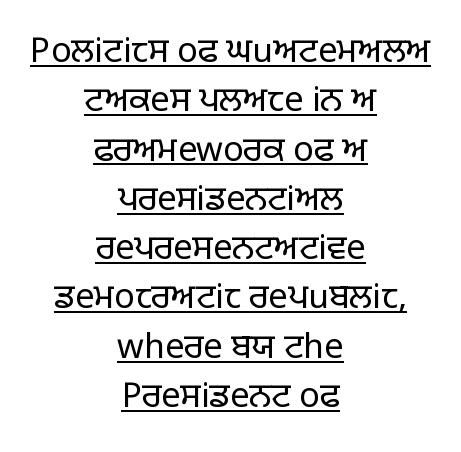
{"serif": "no", "italic": "no", "bold": "no", "weight": "light", "width": "normal", "stroke_contrast": "low", "x_height": "large", "monospaced": "no", "underline": "yes", "align": "center", "line_spacing": "normal", "line_spacing_ratio": 1.45, "letter_spacing": "normal", "letter_spacing_em": 0.0, "glyph_px": 34}
